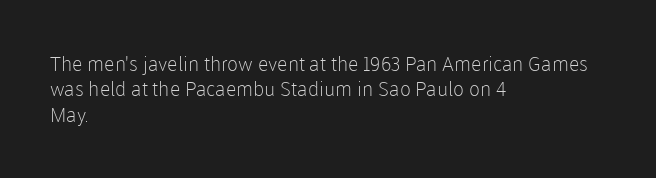
{"italic": "no", "bold": "no", "underline": "no", "align": "left", "line_spacing": "normal", "line_spacing_ratio": 1.27, "letter_spacing": "normal", "letter_spacing_em": 0.0, "glyph_px": 20}
